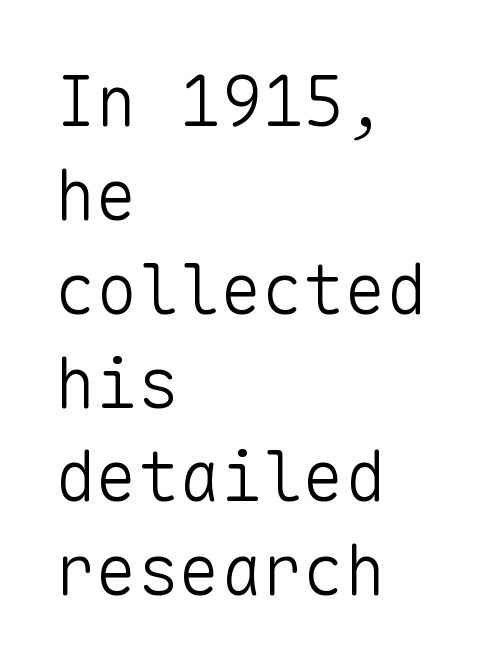
{"serif": "no", "italic": "no", "bold": "no", "weight": "light", "width": "normal", "stroke_contrast": "low", "x_height": "medium", "monospaced": "yes", "underline": "no", "align": "left", "line_spacing": "normal", "line_spacing_ratio": 1.36, "letter_spacing": "normal", "letter_spacing_em": 0.0, "glyph_px": 69}
